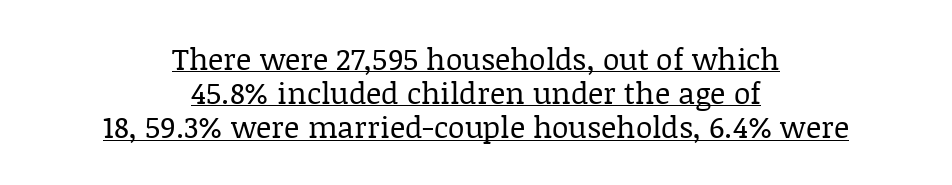
Q: Is the text bold? A: No.
Q: Is the text italic (slanted)? A: No, it is upright.
Q: Is the typeface a serif or a sans-serif typeface? A: Serif.
Q: Is the text underlined? A: Yes.
Q: How is the paragraph aligned? A: Centered.
Q: Is the spacing between letters normal or unusually wide? A: Normal.
Q: Is the spacing between lines tight, normal or loose? A: Tight.
Q: Width (condensed, normal, or wide)? A: Normal.
Q: Stroke contrast? A: Low.
Q: x-height? A: Large.
Q: Monospaced? A: No.
